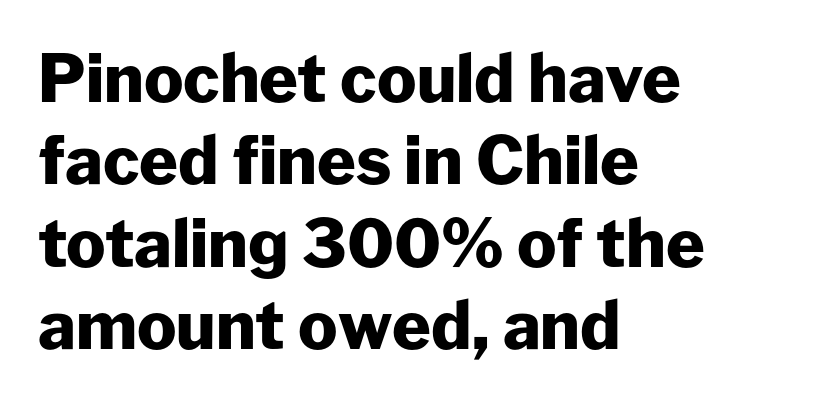
{"serif": "no", "italic": "no", "bold": "yes", "weight": "heavy", "width": "normal", "stroke_contrast": "low", "x_height": "medium", "monospaced": "no", "underline": "no", "align": "left", "line_spacing": "normal", "line_spacing_ratio": 1.25, "letter_spacing": "normal", "letter_spacing_em": 0.0, "glyph_px": 66}
